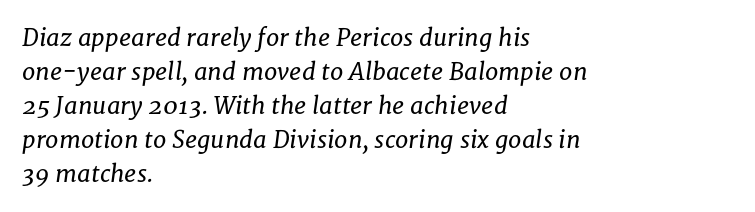
{"italic": "yes", "lean": "right", "slant_degrees": 8, "bold": "no", "underline": "no", "align": "left", "line_spacing": "normal", "line_spacing_ratio": 1.42, "letter_spacing": "normal", "letter_spacing_em": 0.0, "glyph_px": 24}
